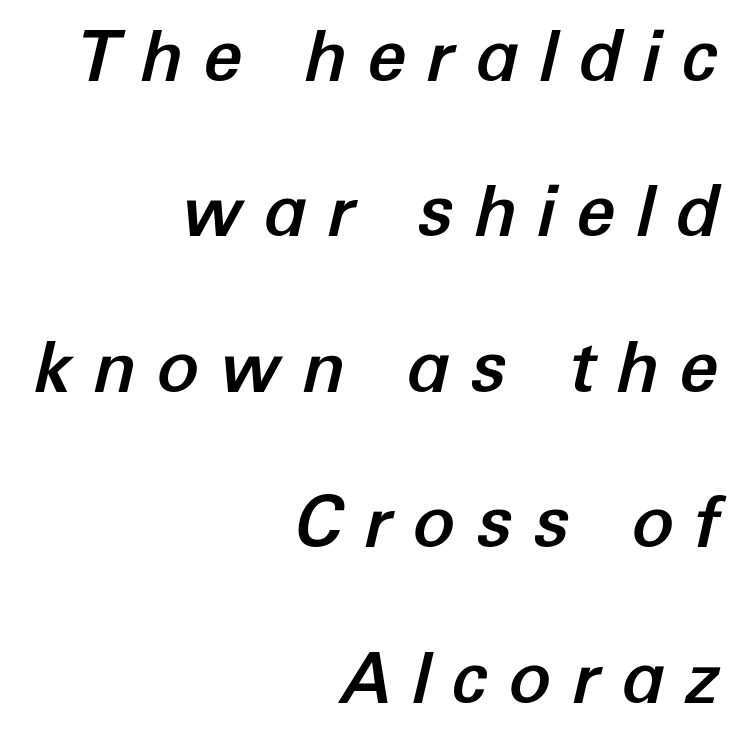
There's an unmistakable incline to the writing here. This rendering uses right alignment, leaving the left contour irregular. Words float on clear page, feet unadorned. Vertical spacing — loose.
